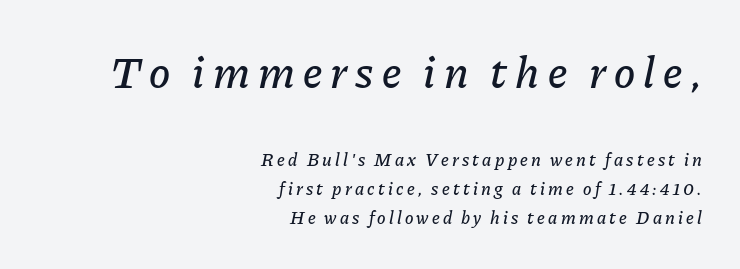
The image shows 45 px text type, italic (leaning right); set right-aligned, normal line spacing (1.61x), not underlined; the first (top) block is 2.5x larger; low stroke contrast and a medium x-height.
